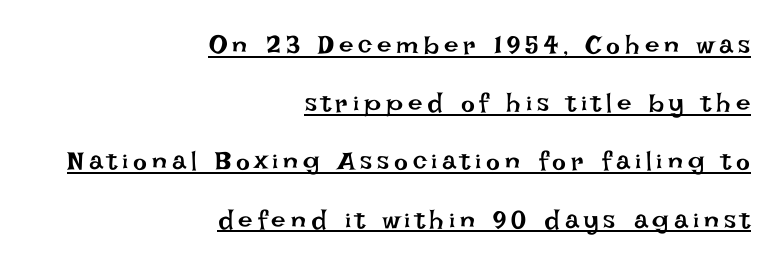
The image shows 26 px text type, upright; set right-aligned, loose line spacing (2.24x), underlined.
